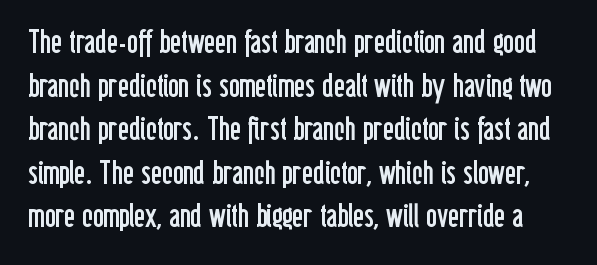
Q: Is the text bold? A: No.
Q: Is the text italic (slanted)? A: No, it is upright.
Q: Is the typeface a serif or a sans-serif typeface? A: Sans-serif.
Q: Is the text underlined? A: No.
Q: Is the spacing between letters normal or unusually wide? A: Normal.
Q: Is the spacing between lines tight, normal or loose? A: Normal.
Q: Width (condensed, normal, or wide)? A: Condensed.
Q: Stroke contrast? A: Low.
Q: x-height? A: Medium.
Q: Monospaced? A: No.
